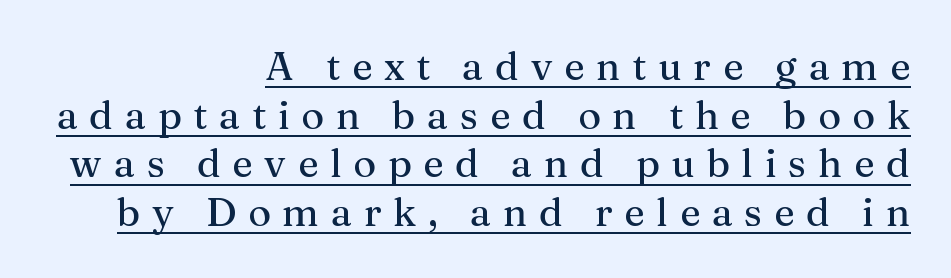
The image shows 39 px serif type, upright; set right-aligned, normal line spacing (1.25x), unusually wide letter spacing (+0.3 em), underlined; medium stroke contrast and a medium x-height.
